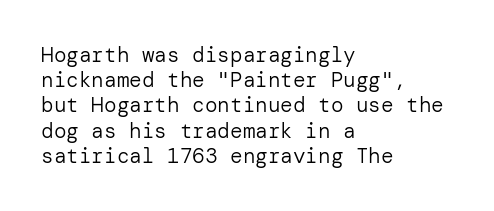
The letterforms sit shoulder to shoulder at normal distance. Typeset ragged right — the left edge is the straight one. The lettering holds an erect, upright posture throughout. Vertical stems look standard width or narrower in stroke. Beneath every word, the page is bare.
